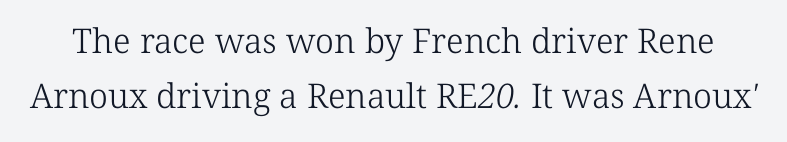
{"serif": "yes", "bold": "no", "weight": "light", "width": "normal", "stroke_contrast": "low", "x_height": "medium", "monospaced": "no", "underline": "no", "line_spacing": "normal", "line_spacing_ratio": 1.62, "letter_spacing": "normal", "letter_spacing_em": 0.0, "glyph_px": 34}
